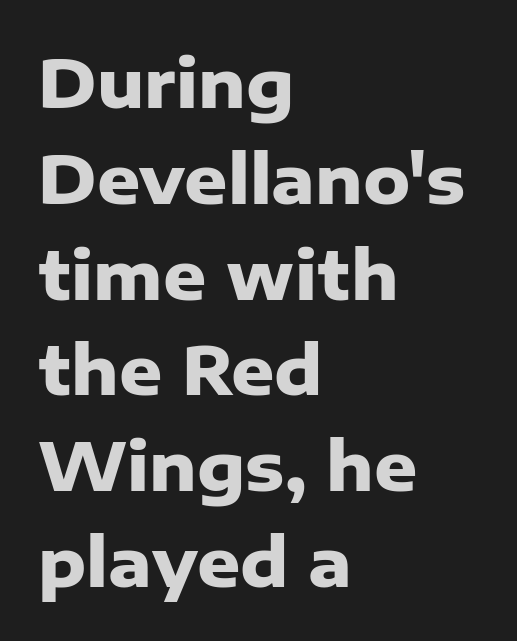
The characters look thick and weighty, a clear bold. Posture: upright roman. The space beneath each line is pristine and unruled. Students, note that the glyphs here touch the page at normal intervals. The type family on display is of the sans-serif kind.
